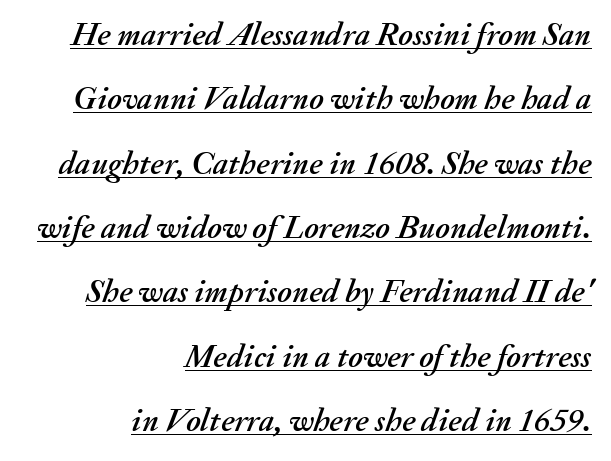
The image shows 33 px text type, italic (leaning right); set right-aligned, loose line spacing (1.95x), normal letter spacing, underlined; medium stroke contrast and a small x-height.
